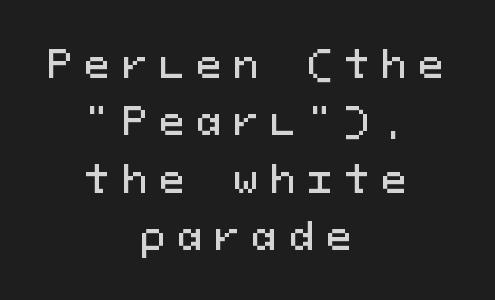
Q: Is the text italic (slanted)? A: No, it is upright.
Q: Is the typeface a serif or a sans-serif typeface? A: Sans-serif.
Q: Is the text underlined? A: No.
Q: How is the paragraph aligned? A: Centered.
Q: Is the spacing between letters normal or unusually wide? A: Unusually wide.
Q: Is the spacing between lines tight, normal or loose? A: Normal.
Q: Width (condensed, normal, or wide)? A: Normal.
Q: Stroke contrast? A: Medium.
Q: x-height? A: Medium.
Q: Monospaced? A: Yes.
